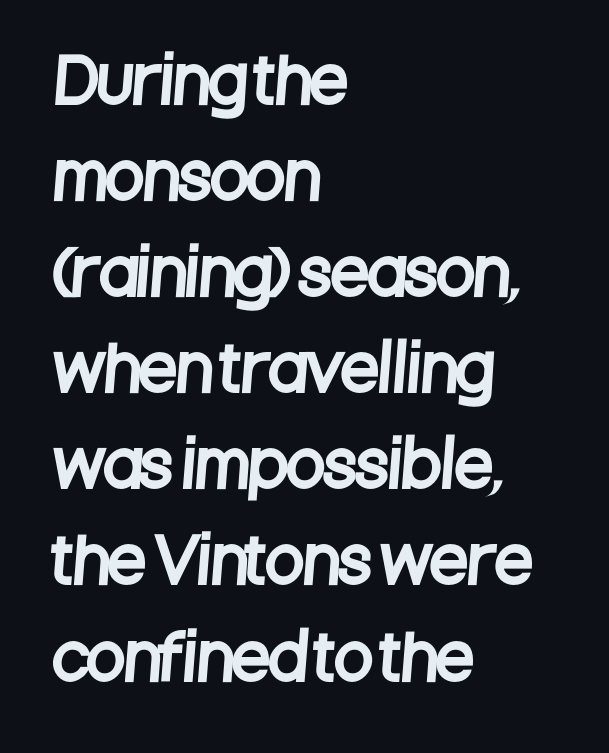
{"serif": "no", "width": "condensed", "stroke_contrast": "low", "x_height": "large", "monospaced": "no", "underline": "no", "align": "left", "line_spacing": "normal", "line_spacing_ratio": 1.55, "letter_spacing": "normal", "letter_spacing_em": 0.0, "glyph_px": 62}
